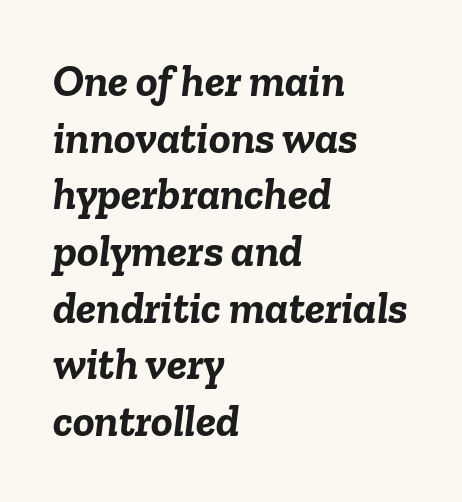
The image shows 45 px semibold type, italic (leaning right); set left-aligned, normal line spacing (1.26x), normal letter spacing, not underlined; low stroke contrast and a medium x-height.
